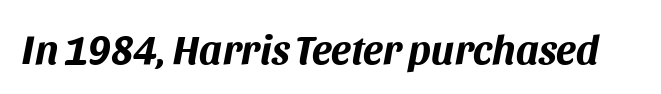
The image shows 41 px bold type, italic (leaning right); set normal letter spacing, not underlined; medium stroke contrast and a large x-height.
